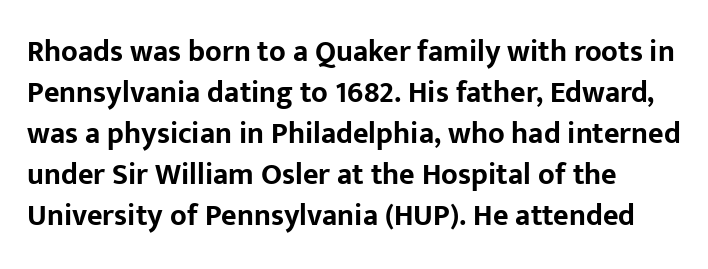
{"serif": "no", "italic": "no", "bold": "yes", "weight": "bold", "width": "normal", "stroke_contrast": "low", "x_height": "medium", "monospaced": "no", "underline": "no", "line_spacing": "normal", "line_spacing_ratio": 1.37, "letter_spacing": "normal", "letter_spacing_em": 0.0, "glyph_px": 30}
